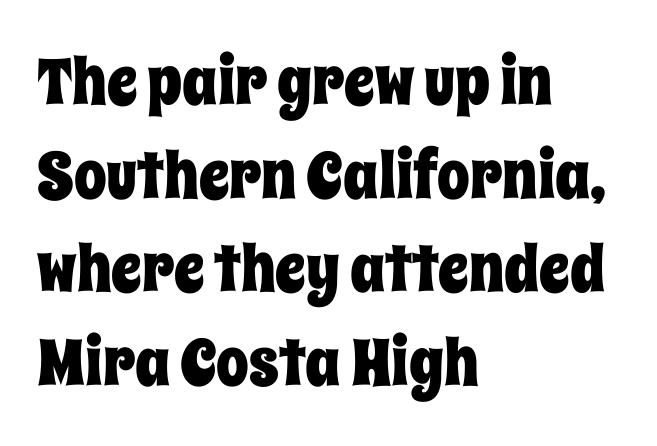
{"italic": "no", "width": "condensed", "stroke_contrast": "low", "x_height": "large", "monospaced": "no", "underline": "no", "align": "left", "line_spacing": "normal", "line_spacing_ratio": 1.44, "letter_spacing": "normal", "letter_spacing_em": 0.0, "glyph_px": 65}
